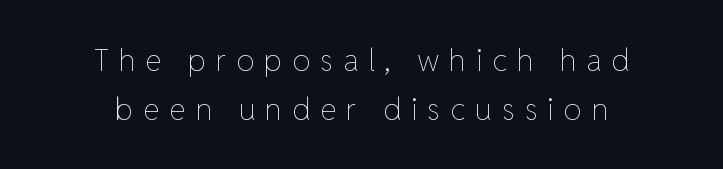
The image shows 30 px thin type, upright; set centered, normal line spacing (1.62x), unusually wide letter spacing (+0.33 em), not underlined; low stroke contrast and a medium x-height.
